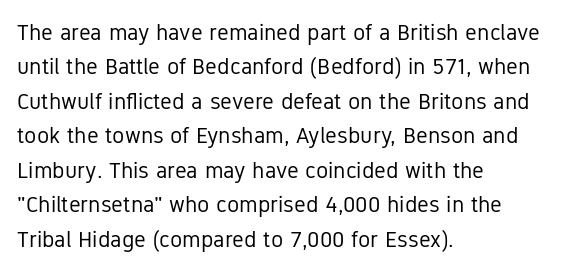
{"italic": "no", "bold": "no", "underline": "no", "align": "left", "line_spacing": "normal", "line_spacing_ratio": 1.5, "letter_spacing": "normal", "letter_spacing_em": 0.0, "glyph_px": 23}
